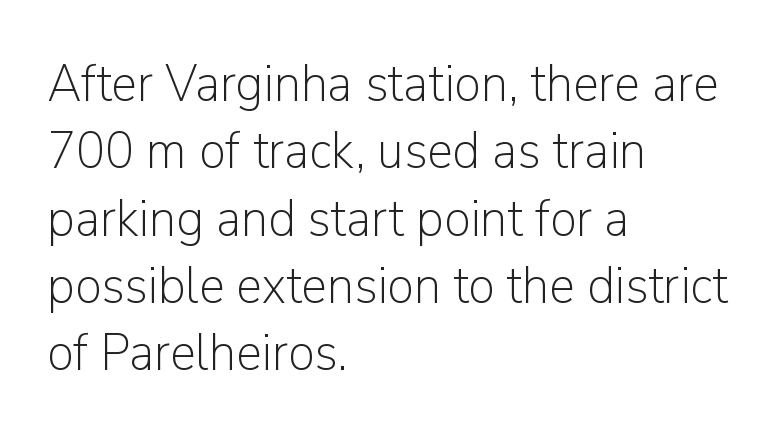
{"serif": "no", "italic": "no", "bold": "no", "weight": "light", "width": "normal", "stroke_contrast": "low", "x_height": "medium", "monospaced": "no", "underline": "no", "align": "left", "line_spacing": "normal", "line_spacing_ratio": 1.27, "letter_spacing": "normal", "letter_spacing_em": 0.0, "glyph_px": 53}
